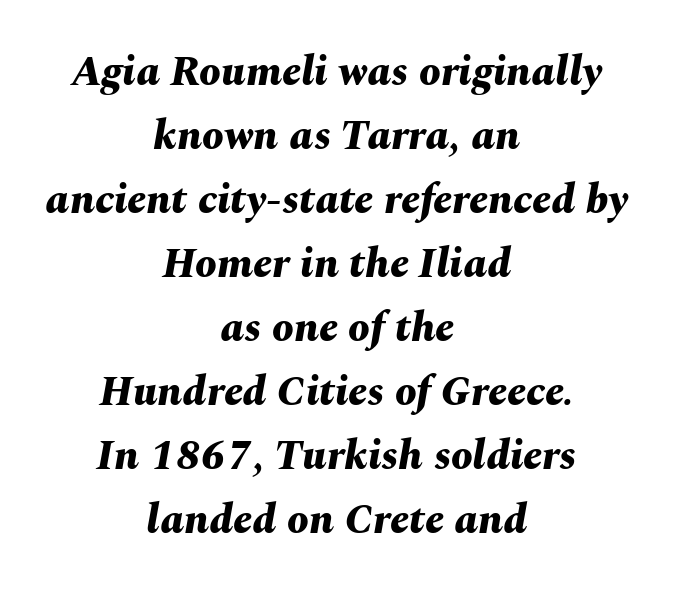
Q: Is the text bold? A: Yes.
Q: Is the text italic (slanted)? A: Yes, it leans right by about 10 degrees.
Q: Is the text underlined? A: No.
Q: How is the paragraph aligned? A: Centered.
Q: Is the spacing between letters normal or unusually wide? A: Normal.
Q: Is the spacing between lines tight, normal or loose? A: Normal.
Q: Width (condensed, normal, or wide)? A: Normal.
Q: Stroke contrast? A: Medium.
Q: x-height? A: Medium.
Q: Monospaced? A: No.
